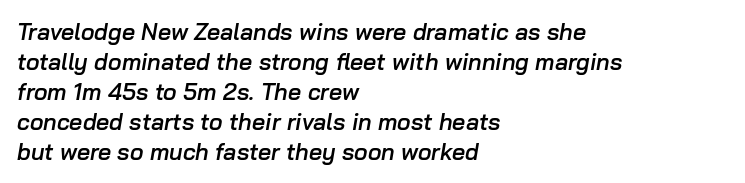
Q: Is the text bold? A: Semi-bold.
Q: Is the text italic (slanted)? A: Yes, it leans right by about 10 degrees.
Q: Is the text underlined? A: No.
Q: How is the paragraph aligned? A: Left-aligned.
Q: Is the spacing between letters normal or unusually wide? A: Normal.
Q: Is the spacing between lines tight, normal or loose? A: Normal.
